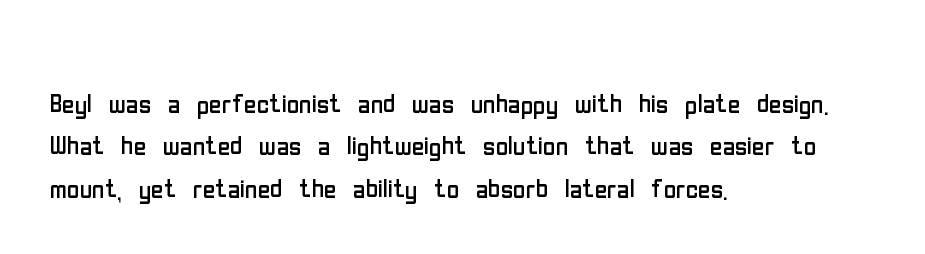
Q: Is the text bold? A: No.
Q: Is the text italic (slanted)? A: No, it is upright.
Q: Is the typeface a serif or a sans-serif typeface? A: Sans-serif.
Q: Is the text underlined? A: No.
Q: How is the paragraph aligned? A: Left-aligned.
Q: Is the spacing between letters normal or unusually wide? A: Normal.
Q: Is the spacing between lines tight, normal or loose? A: Normal.
Q: Width (condensed, normal, or wide)? A: Condensed.
Q: Stroke contrast? A: Low.
Q: x-height? A: Medium.
Q: Monospaced? A: No.
